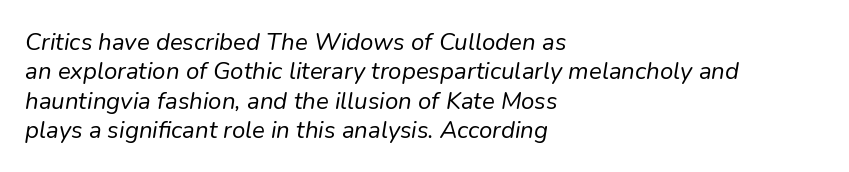
Q: Is the text bold? A: No.
Q: Is the text italic (slanted)? A: Yes, it leans right by about 9 degrees.
Q: Is the text underlined? A: No.
Q: How is the paragraph aligned? A: Left-aligned.
Q: Is the spacing between letters normal or unusually wide? A: Normal.
